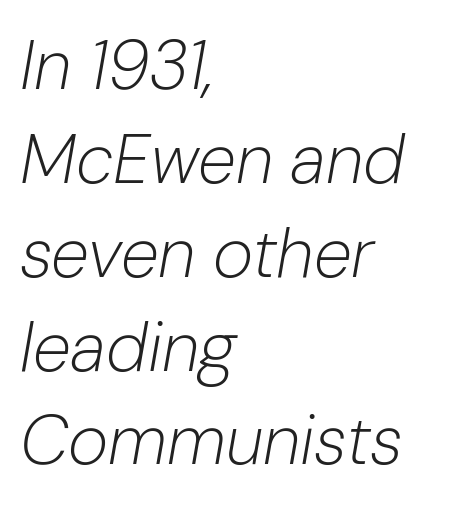
Q: Is the text bold? A: No.
Q: Is the text italic (slanted)? A: Yes, it leans right by about 10 degrees.
Q: Is the text underlined? A: No.
Q: How is the paragraph aligned? A: Left-aligned.
Q: Is the spacing between letters normal or unusually wide? A: Normal.
Q: Is the spacing between lines tight, normal or loose? A: Normal.
Q: Width (condensed, normal, or wide)? A: Normal.
Q: Stroke contrast? A: Low.
Q: x-height? A: Medium.
Q: Monospaced? A: No.
